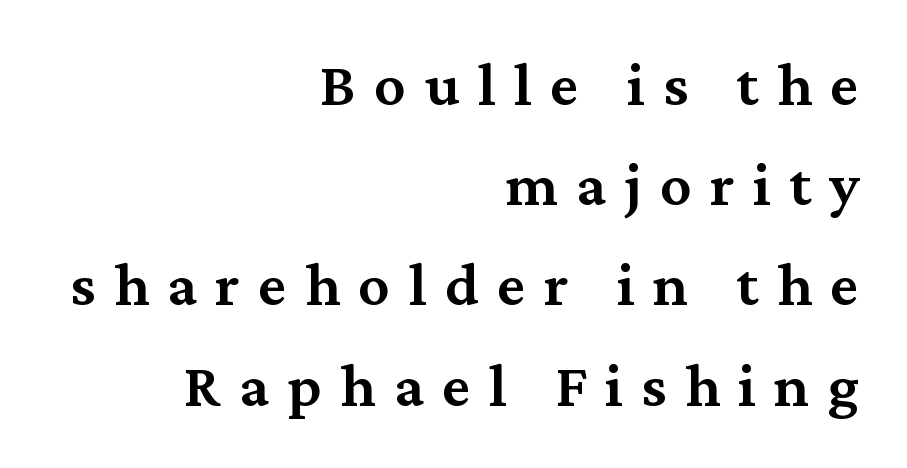
{"serif": "yes", "italic": "no", "bold": "semi", "weight": "semibold", "width": "normal", "stroke_contrast": "medium", "x_height": "medium", "monospaced": "no", "underline": "no", "align": "right", "line_spacing": "normal", "line_spacing_ratio": 1.59, "letter_spacing": "wide", "letter_spacing_em": 0.29, "glyph_px": 63}
